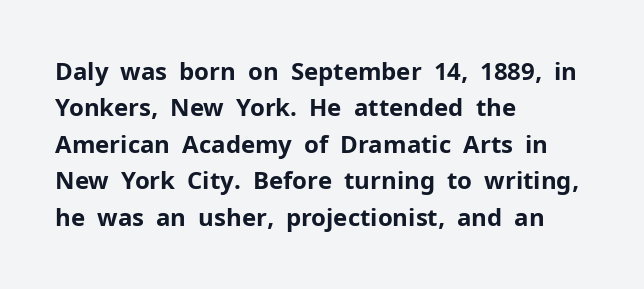
{"italic": "no", "bold": "yes", "underline": "no", "align": "left", "line_spacing": "normal", "line_spacing_ratio": 1.52, "letter_spacing": "normal", "letter_spacing_em": 0.0, "glyph_px": 24}
